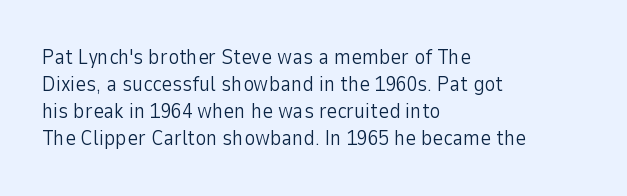
{"italic": "no", "bold": "no", "underline": "no", "align": "left", "line_spacing": "normal", "line_spacing_ratio": 1.29, "letter_spacing": "normal", "letter_spacing_em": 0.0, "glyph_px": 21}
